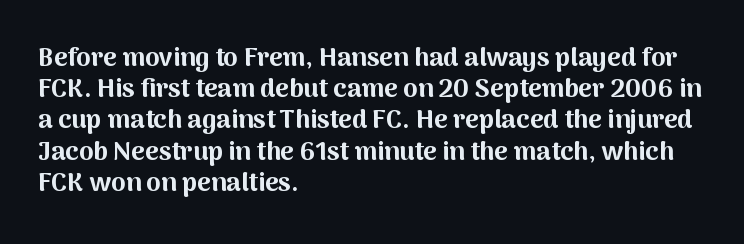
Q: Is the text bold? A: Yes.
Q: Is the text italic (slanted)? A: No, it is upright.
Q: Is the text underlined? A: No.
Q: How is the paragraph aligned? A: Left-aligned.
Q: Is the spacing between letters normal or unusually wide? A: Normal.
